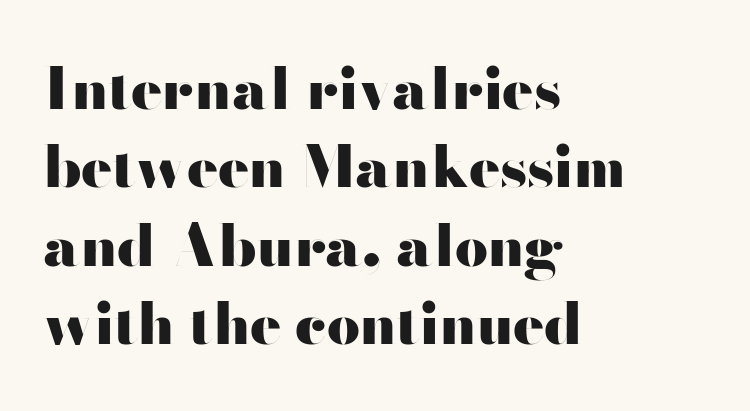
Q: Is the text bold? A: Yes.
Q: Is the text italic (slanted)? A: No, it is upright.
Q: Is the typeface a serif or a sans-serif typeface? A: Serif.
Q: Is the text underlined? A: No.
Q: How is the paragraph aligned? A: Left-aligned.
Q: Is the spacing between letters normal or unusually wide? A: Normal.
Q: Is the spacing between lines tight, normal or loose? A: Normal.
Q: Width (condensed, normal, or wide)? A: Wide.
Q: Stroke contrast? A: High.
Q: x-height? A: Small.
Q: Monospaced? A: No.
